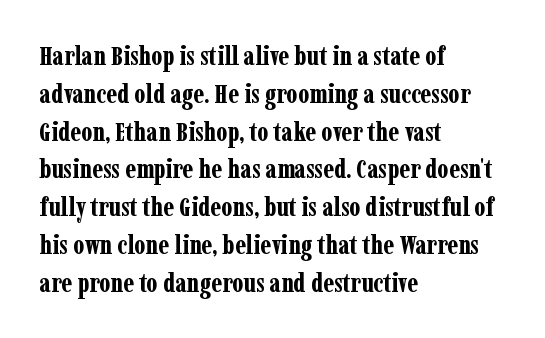
The image shows 27 px bold type, upright; set left-aligned, normal line spacing (1.4x), normal letter spacing, not underlined.
